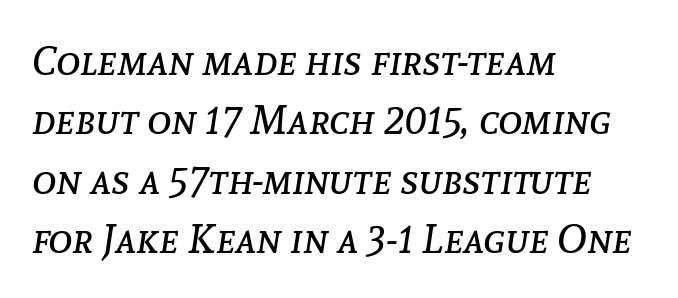
{"italic": "yes", "lean": "right", "slant_degrees": 8, "bold": "no", "weight": "regular", "width": "normal", "stroke_contrast": "low", "x_height": "medium", "monospaced": "no", "underline": "no", "align": "left", "line_spacing": "normal", "line_spacing_ratio": 1.45, "letter_spacing": "normal", "letter_spacing_em": 0.0, "glyph_px": 41}
